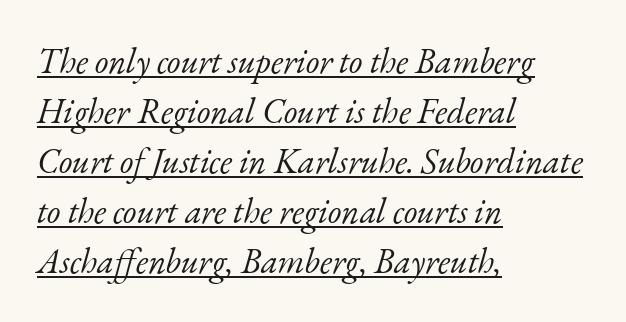
The image shows 35 px light serif type, italic (leaning right); set left-aligned, normal line spacing (1.43x), normal letter spacing, underlined; low stroke contrast and a small x-height.
